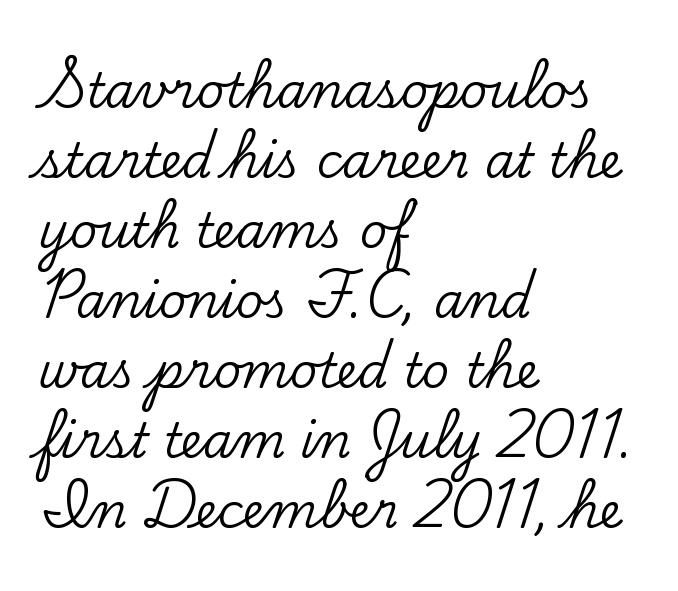
Q: Is the text italic (slanted)? A: Yes.
Q: Is the typeface a serif or a sans-serif typeface? A: Serif.
Q: Is the text underlined? A: No.
Q: How is the paragraph aligned? A: Left-aligned.
Q: Is the spacing between letters normal or unusually wide? A: Normal.
Q: Is the spacing between lines tight, normal or loose? A: Normal.
Q: Width (condensed, normal, or wide)? A: Normal.
Q: Stroke contrast? A: Low.
Q: x-height? A: Small.
Q: Monospaced? A: No.
